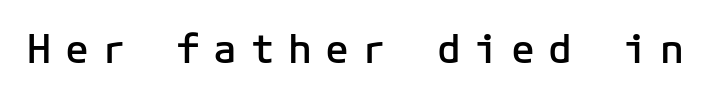
The letters carry no serifs — their stems end cleanly without finishing strokes. Weight check: semibold — heavier than regular, not quite bold. Does extra space separate the letters? Yes, quite a lot of it. Posture: straight, roman, zero tilt. Descender tails drop into unmarked territory.
